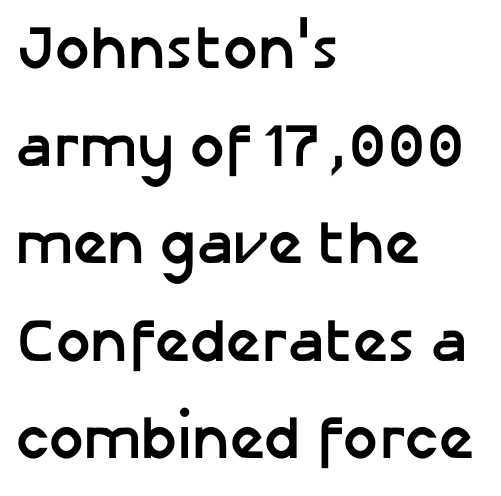
Q: Is the text bold? A: Yes.
Q: Is the text italic (slanted)? A: No, it is upright.
Q: Is the typeface a serif or a sans-serif typeface? A: Sans-serif.
Q: Is the text underlined? A: No.
Q: How is the paragraph aligned? A: Left-aligned.
Q: Is the spacing between letters normal or unusually wide? A: Normal.
Q: Is the spacing between lines tight, normal or loose? A: Normal.
Q: Width (condensed, normal, or wide)? A: Normal.
Q: Stroke contrast? A: Low.
Q: x-height? A: Medium.
Q: Monospaced? A: No.
